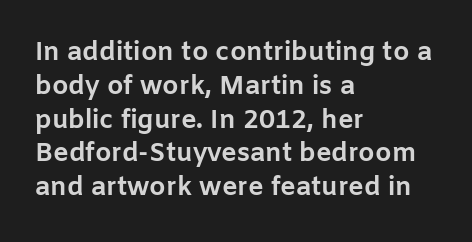
Q: Is the text bold? A: Yes.
Q: Is the text italic (slanted)? A: No, it is upright.
Q: Is the text underlined? A: No.
Q: How is the paragraph aligned? A: Left-aligned.
Q: Is the spacing between letters normal or unusually wide? A: Normal.
Q: Is the spacing between lines tight, normal or loose? A: Normal.
